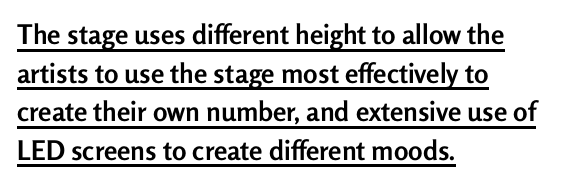
The lettering holds an erect, upright posture throughout. The tracking reads as untouched default to a designer's eye. What decoration does the sample have? An underline. This block has exactly the height ordinary leading produces. A full-strength bold gives these letters their thick strokes.
